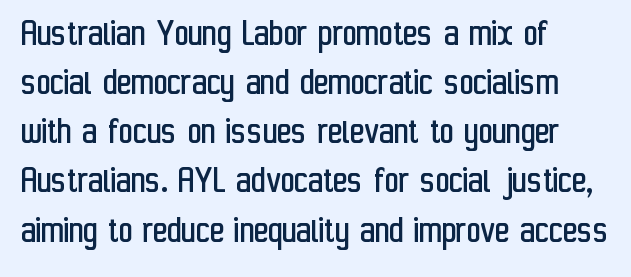
Q: Is the text bold? A: No.
Q: Is the text italic (slanted)? A: No, it is upright.
Q: Is the typeface a serif or a sans-serif typeface? A: Sans-serif.
Q: Is the text underlined? A: No.
Q: How is the paragraph aligned? A: Left-aligned.
Q: Is the spacing between letters normal or unusually wide? A: Normal.
Q: Is the spacing between lines tight, normal or loose? A: Normal.
Q: Width (condensed, normal, or wide)? A: Condensed.
Q: Stroke contrast? A: Low.
Q: x-height? A: Medium.
Q: Monospaced? A: No.
